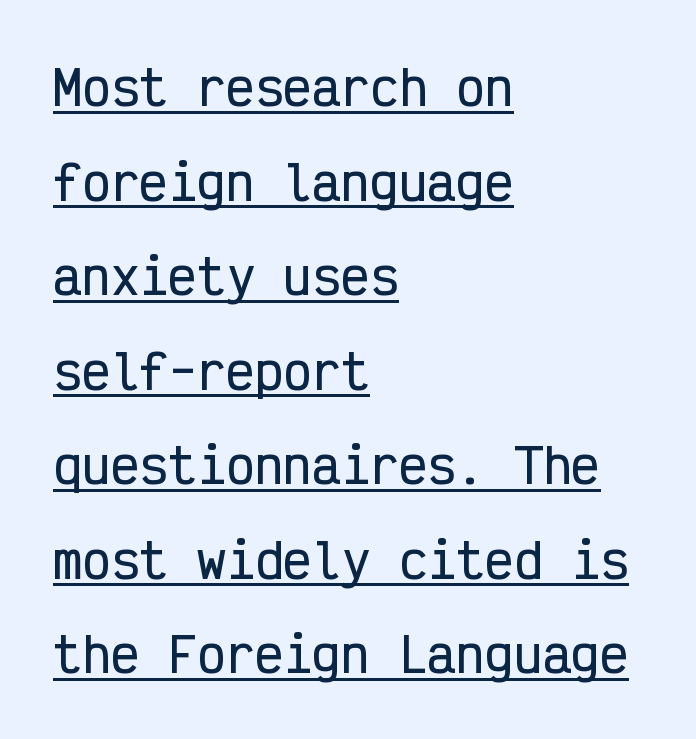
{"serif": "no", "italic": "no", "width": "condensed", "stroke_contrast": "low", "x_height": "medium", "monospaced": "yes", "underline": "yes", "align": "left", "line_spacing": "loose", "line_spacing_ratio": 1.97, "letter_spacing": "normal", "letter_spacing_em": 0.0, "glyph_px": 48}
